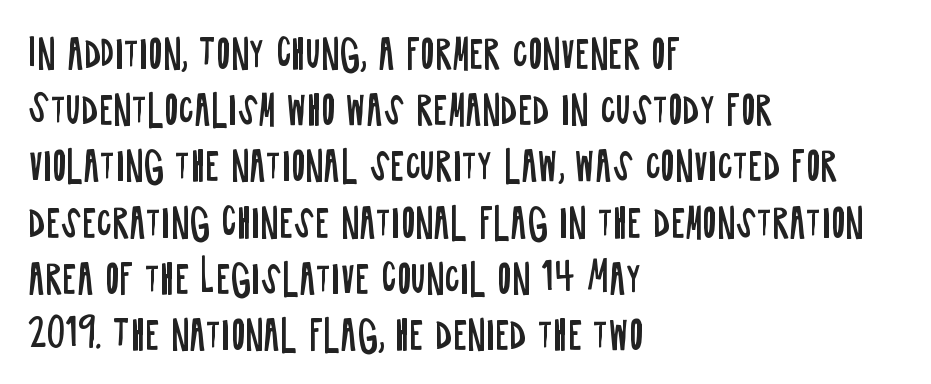
{"serif": "no", "italic": "no", "bold": "no", "weight": "regular", "width": "condensed", "stroke_contrast": "low", "x_height": "large", "monospaced": "no", "underline": "no", "align": "left", "line_spacing": "normal", "line_spacing_ratio": 1.48, "letter_spacing": "normal", "letter_spacing_em": 0.0, "glyph_px": 38}
